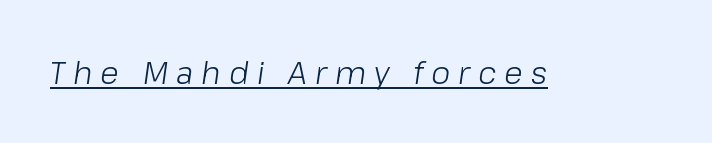
Q: Is the text bold? A: No.
Q: Is the text italic (slanted)? A: Yes, it leans right by about 8 degrees.
Q: Is the text underlined? A: Yes.
Q: Is the spacing between letters normal or unusually wide? A: Unusually wide.
Q: Width (condensed, normal, or wide)? A: Normal.
Q: Stroke contrast? A: Low.
Q: x-height? A: Medium.
Q: Monospaced? A: No.
